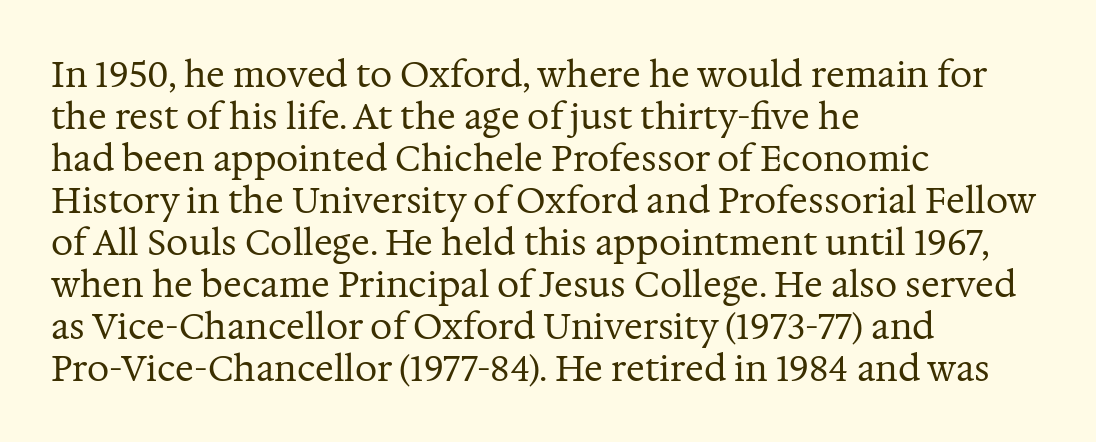
Bold? No — there's no thickening of the strokes. The typesetter chose a ragged-right arrangement here. Tall strokes in this sample are plumb rather than angled. The passage shown is not underscored anywhere. Proportional: the letters do not fall into vertical columns.
